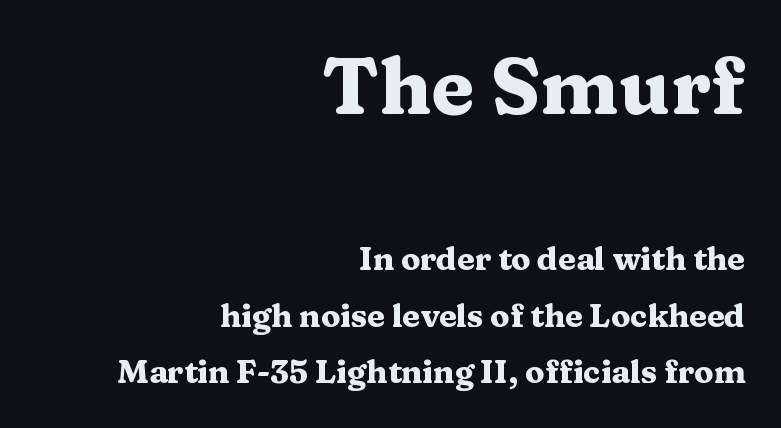
Q: Is the text bold? A: Yes.
Q: Is the text italic (slanted)? A: No, it is upright.
Q: Is the typeface a serif or a sans-serif typeface? A: Serif.
Q: Is the text underlined? A: No.
Q: How is the paragraph aligned? A: Right-aligned.
Q: Is the spacing between letters normal or unusually wide? A: Normal.
Q: Which block of text is set in a larger size, the first (top) or the second (bottom)? A: The first (top) one.
Q: Width (condensed, normal, or wide)? A: Wide.
Q: Stroke contrast? A: Medium.
Q: x-height? A: Medium.
Q: Monospaced? A: No.
